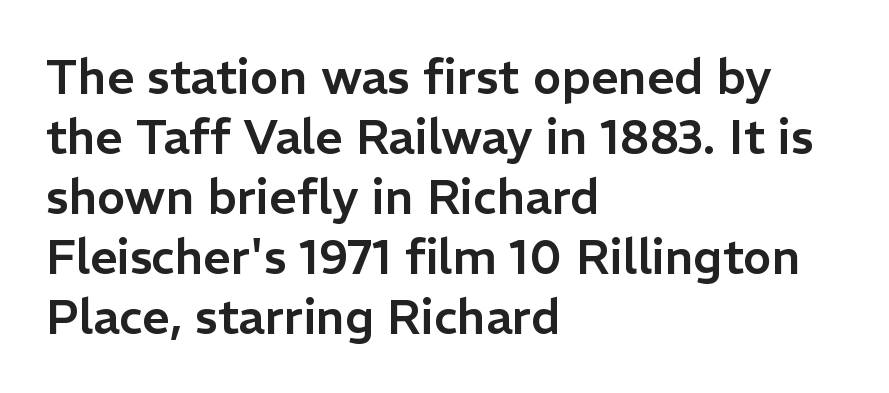
{"serif": "no", "italic": "no", "width": "normal", "stroke_contrast": "low", "x_height": "medium", "monospaced": "no", "underline": "no", "align": "left", "line_spacing": "normal", "line_spacing_ratio": 1.25, "letter_spacing": "normal", "letter_spacing_em": 0.0, "glyph_px": 48}
